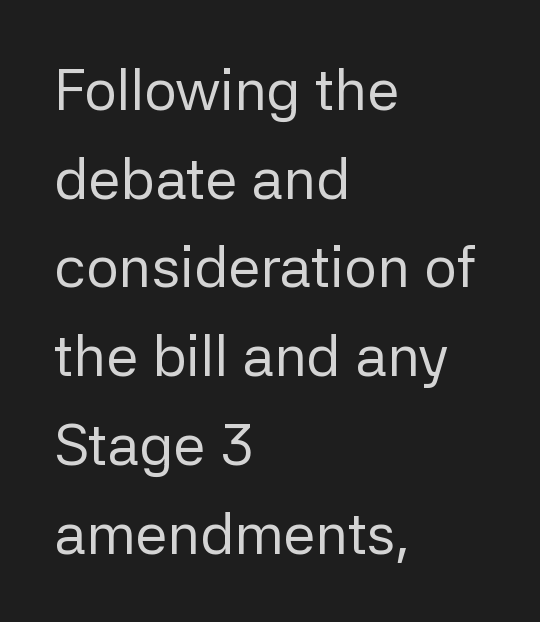
The image shows 58 px regular-weight sans-serif type, upright; set left-aligned, normal line spacing (1.53x), normal letter spacing, not underlined; low stroke contrast and a medium x-height.
